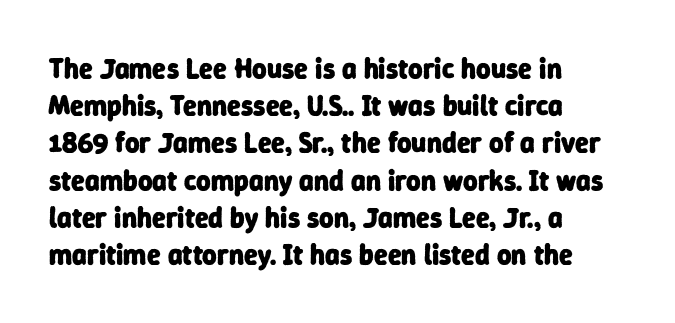
{"serif": "no", "bold": "yes", "weight": "heavy", "width": "normal", "stroke_contrast": "low", "x_height": "medium", "monospaced": "no", "underline": "no", "align": "left", "line_spacing": "normal", "line_spacing_ratio": 1.33, "letter_spacing": "normal", "letter_spacing_em": 0.0, "glyph_px": 28}
